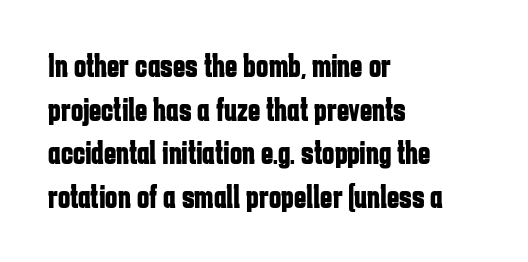
Q: Is the text bold? A: Yes.
Q: Is the text italic (slanted)? A: No, it is upright.
Q: Is the typeface a serif or a sans-serif typeface? A: Sans-serif.
Q: Is the text underlined? A: No.
Q: How is the paragraph aligned? A: Left-aligned.
Q: Is the spacing between letters normal or unusually wide? A: Normal.
Q: Is the spacing between lines tight, normal or loose? A: Normal.
Q: Width (condensed, normal, or wide)? A: Condensed.
Q: Stroke contrast? A: Low.
Q: x-height? A: Medium.
Q: Monospaced? A: No.
